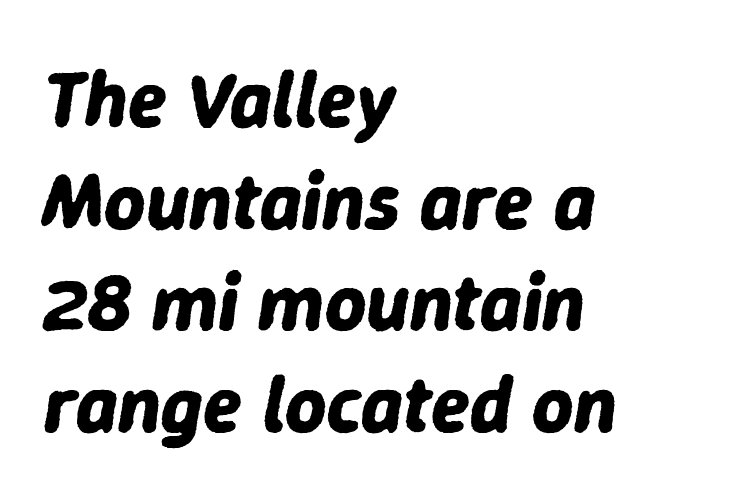
Q: Is the text bold? A: Yes.
Q: Is the text italic (slanted)? A: Yes, it leans right by about 9 degrees.
Q: Is the text underlined? A: No.
Q: How is the paragraph aligned? A: Left-aligned.
Q: Is the spacing between letters normal or unusually wide? A: Normal.
Q: Is the spacing between lines tight, normal or loose? A: Normal.
Q: Width (condensed, normal, or wide)? A: Normal.
Q: Stroke contrast? A: Low.
Q: x-height? A: Medium.
Q: Monospaced? A: No.
